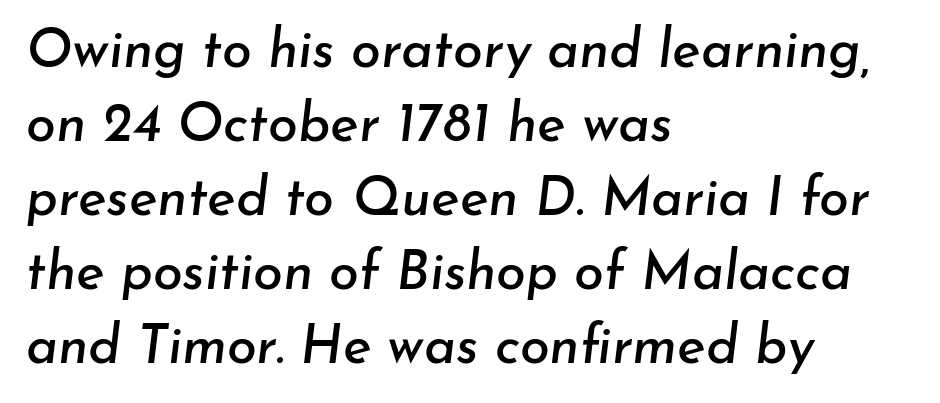
These lines stack with their left ends in a neat column. Notice how the stems are inclined rather than vertical — that's the hallmark of italics. What stands out about the letter spacing? Nothing — it is the standard amount. Glance below the letters and you will spot only blank space. Evenly set lines give the paragraph a standard silhouette. Each letter keeps its own natural width here, so spacing adapts to shape.
